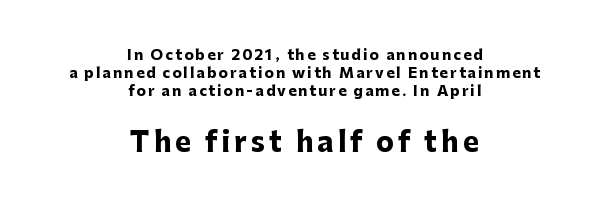
Q: Is the text bold? A: Yes.
Q: Is the text italic (slanted)? A: No, it is upright.
Q: Is the text underlined? A: No.
Q: How is the paragraph aligned? A: Centered.
Q: Is the spacing between lines tight, normal or loose? A: Normal.
Q: Which block of text is set in a larger size, the first (top) or the second (bottom)? A: The second (bottom) one.
